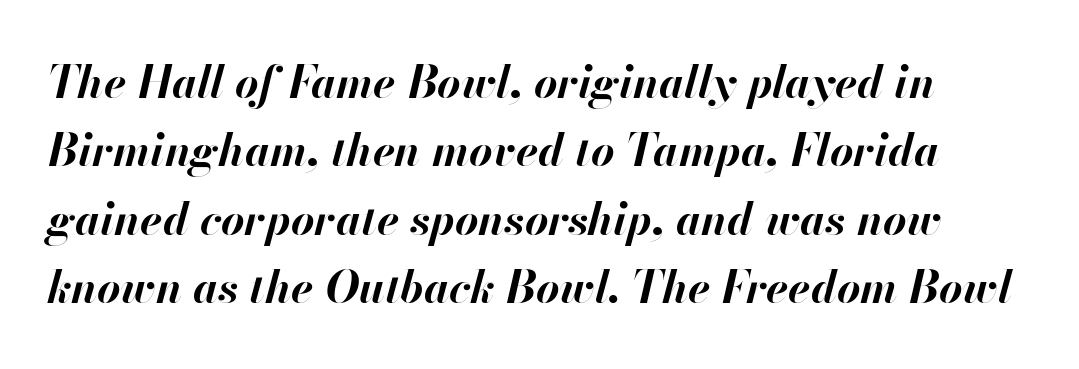
{"italic": "yes", "lean": "right", "slant_degrees": 13, "bold": "yes", "weight": "bold", "width": "normal", "stroke_contrast": "high", "x_height": "small", "monospaced": "no", "underline": "no", "line_spacing": "normal", "line_spacing_ratio": 1.52, "letter_spacing": "normal", "letter_spacing_em": 0.0, "glyph_px": 45}
